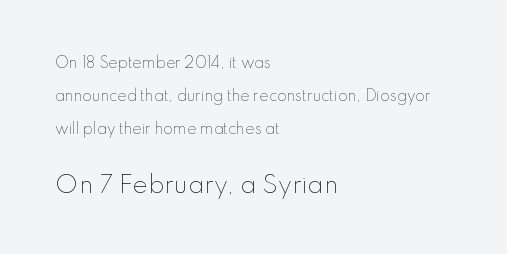
Caption: standard tracking, unaltered. Notice how the stems are strictly vertical — no italics here. Compared with typical paragraphs, the rows here are farther apart. Where is the straight margin? On the left. Clear beneath every line of the passage. Is the stroke heavy? The answer is a plain regular-or-lighter.
